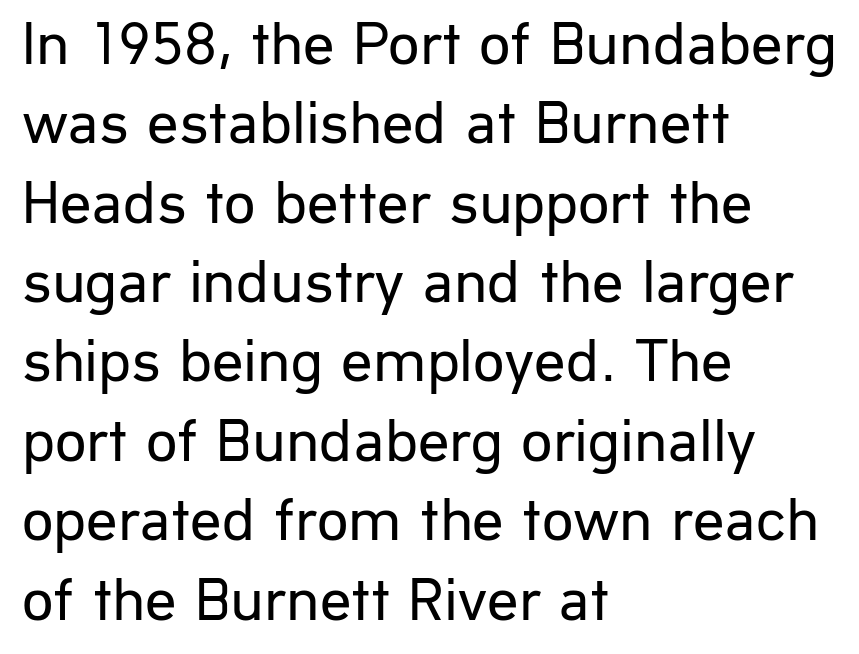
Descenders are the only things crossing below the line. Interline gaps are of average width in this sample. Horizontal alignment here is leftward, the default for most running prose. A typesetter would mark this as roman, not italic.
